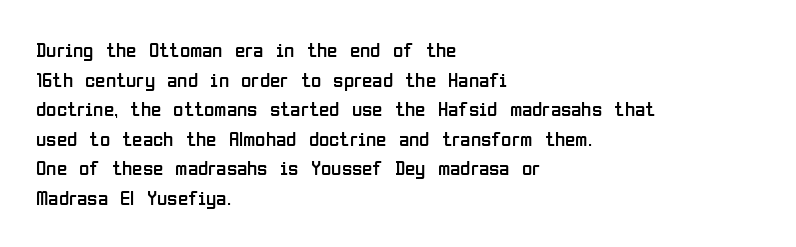
The image shows 21 px text type, upright; set left-aligned, normal line spacing (1.41x), normal letter spacing, not underlined.
